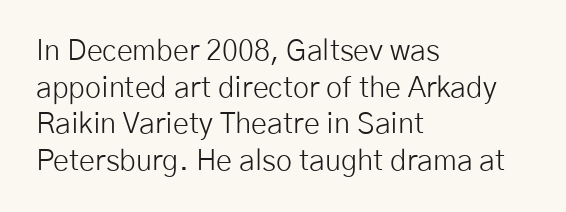
Alignment: flush left. Is the stroke heavy? The answer is a plain regular-or-lighter. These lines are rendered in a variable-pitch font. Lines of text with bare space underneath. Does extra space separate the letters? No, they use regular spacing.
